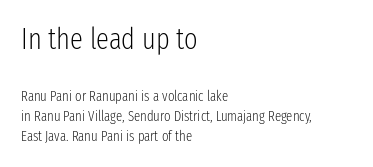
Q: Is the text bold? A: No.
Q: Is the text italic (slanted)? A: No, it is upright.
Q: Is the typeface a serif or a sans-serif typeface? A: Sans-serif.
Q: Is the text underlined? A: No.
Q: How is the paragraph aligned? A: Left-aligned.
Q: Is the spacing between letters normal or unusually wide? A: Normal.
Q: Is the spacing between lines tight, normal or loose? A: Normal.
Q: Which block of text is set in a larger size, the first (top) or the second (bottom)? A: The first (top) one.
Q: Width (condensed, normal, or wide)? A: Condensed.
Q: Stroke contrast? A: Low.
Q: x-height? A: Medium.
Q: Monospaced? A: No.
